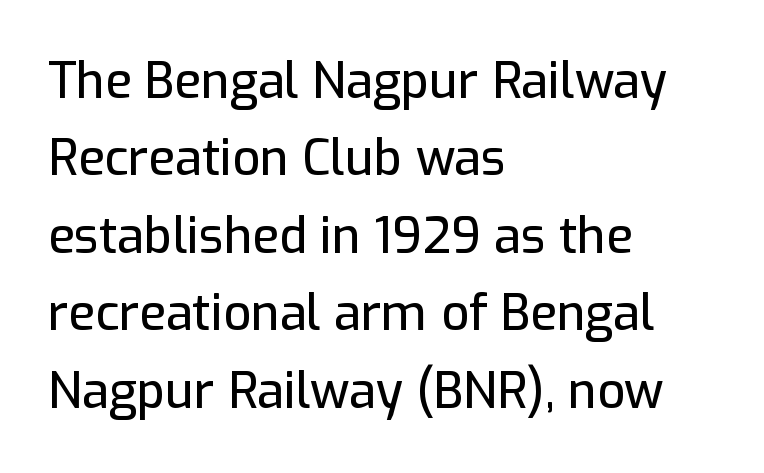
Successive baselines arrive at the customary interval. Spacing between characters is what you'd get straight out of the box. Any mark beneath the type? The region is blank. A typesetter would mark this as roman, not italic.
